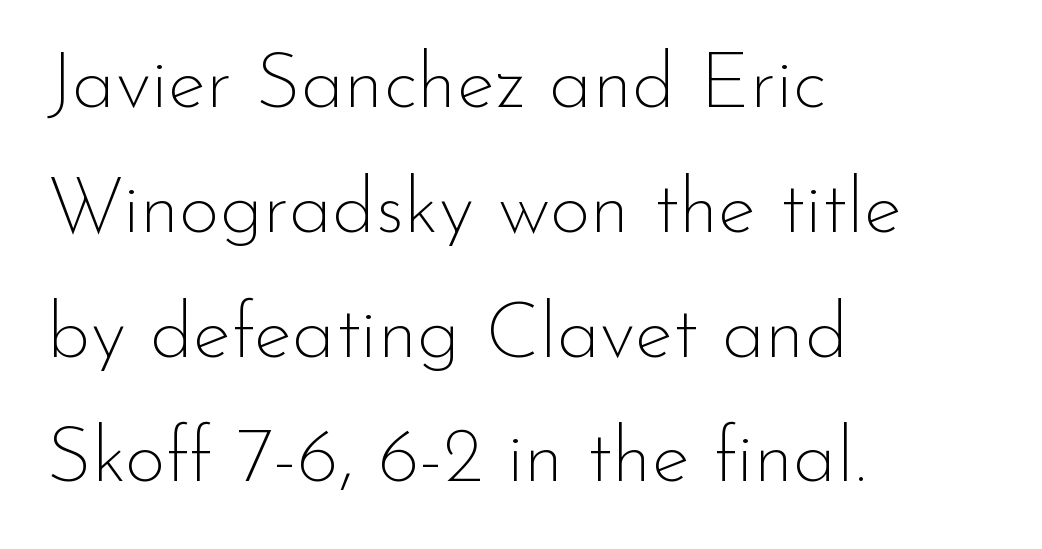
{"serif": "no", "italic": "no", "bold": "no", "weight": "thin", "width": "normal", "stroke_contrast": "low", "x_height": "small", "monospaced": "no", "underline": "no", "align": "left", "line_spacing": "normal", "line_spacing_ratio": 1.58, "letter_spacing": "normal", "letter_spacing_em": 0.0, "glyph_px": 79}
